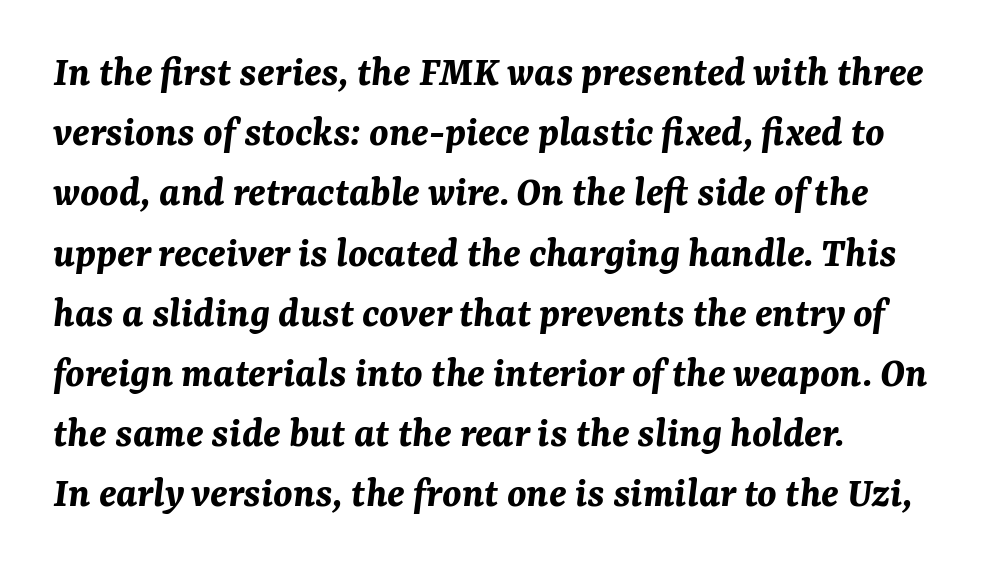
Q: Is the text bold? A: Yes.
Q: Is the text italic (slanted)? A: Yes, it leans right by about 7 degrees.
Q: Is the text underlined? A: No.
Q: How is the paragraph aligned? A: Left-aligned.
Q: Is the spacing between letters normal or unusually wide? A: Normal.
Q: Is the spacing between lines tight, normal or loose? A: Normal.
Q: Width (condensed, normal, or wide)? A: Normal.
Q: Stroke contrast? A: Medium.
Q: x-height? A: Medium.
Q: Monospaced? A: No.
